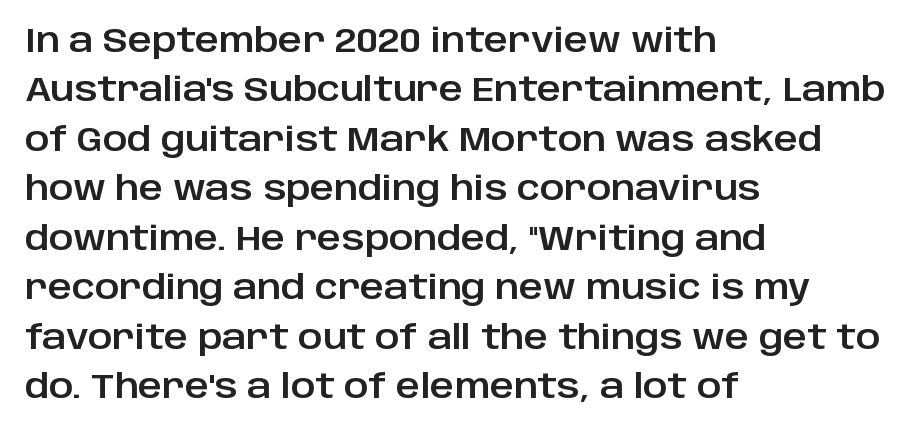
The image shows 33 px sans-serif type, upright; set left-aligned, normal line spacing (1.5x), normal letter spacing, not underlined; low stroke contrast and a large x-height.
